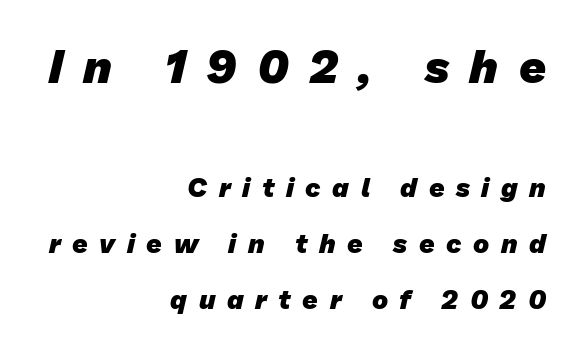
Are there feet on the stems? There aren't — it's a sans. Heft: maximum for text — a bold. Visually the block forms a straight wall on the right and a jagged coastline on the left. The string is rendered with underlining switched off. Is the lower block the larger one? No — the upper block carries the bigger type.
